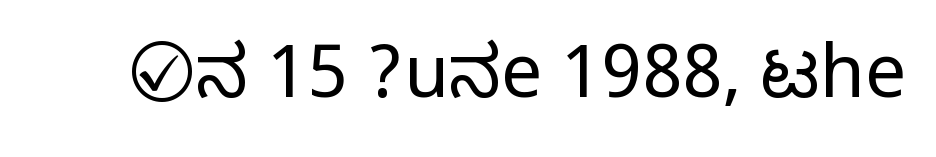
The letters carry no serifs — their stems end cleanly without finishing strokes. The passage shown has conventional tracking throughout. Each letter keeps its own natural width here, so spacing adapts to shape. Check under the words: just untouched page. No italicization has been applied; the sample stays upright.
